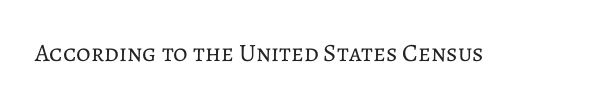
{"italic": "no", "bold": "no", "underline": "no", "letter_spacing": "normal", "letter_spacing_em": 0.0, "glyph_px": 25}
